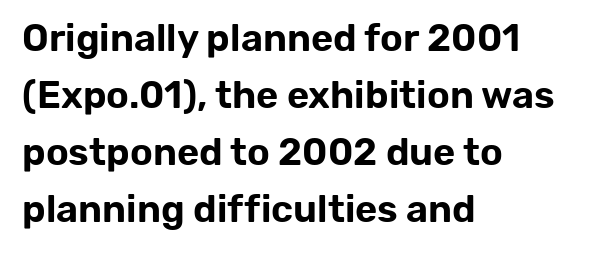
Q: Is the text italic (slanted)? A: No, it is upright.
Q: Is the typeface a serif or a sans-serif typeface? A: Sans-serif.
Q: Is the text underlined? A: No.
Q: How is the paragraph aligned? A: Left-aligned.
Q: Is the spacing between letters normal or unusually wide? A: Normal.
Q: Is the spacing between lines tight, normal or loose? A: Normal.
Q: Width (condensed, normal, or wide)? A: Normal.
Q: Stroke contrast? A: Low.
Q: x-height? A: Medium.
Q: Monospaced? A: No.
